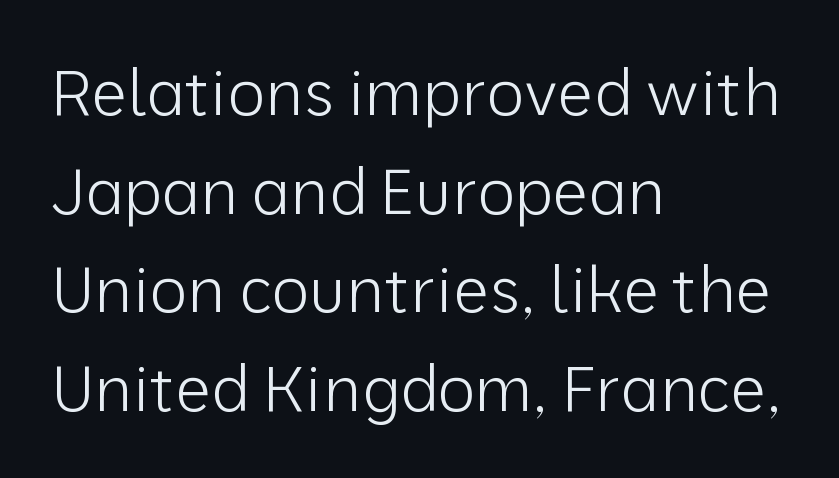
The letters sit at their default tracking, neither squeezed nor spread. Classification — sans serif. The typesetter chose a ragged-right arrangement here. The face looks like a standard text weight, possibly lighter. The lettering holds an erect, upright posture throughout. Looks like regular typesetting: each glyph gets only the width it needs.
